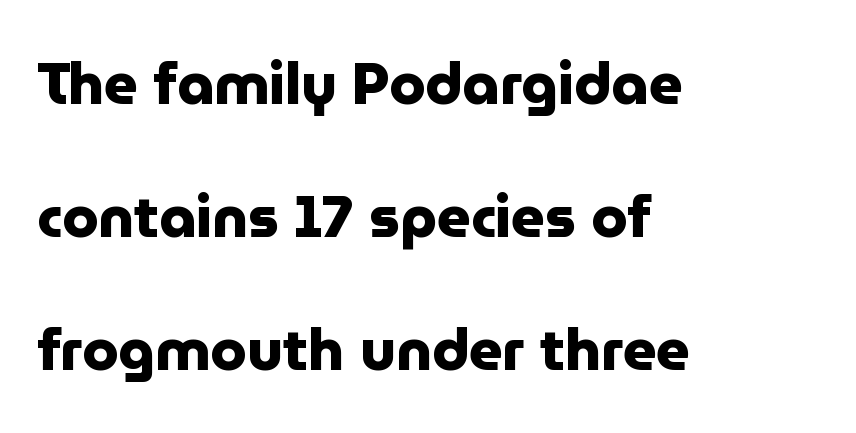
The paragraph has a hard left edge and a soft right edge. Each letter keeps its own natural width here, so spacing adapts to shape. Does the leading feel generous? Absolutely, it's lavish. No word sits above an underline.
